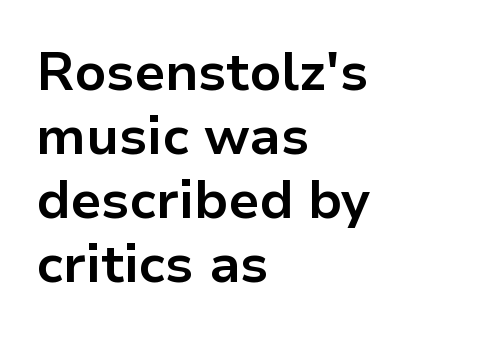
{"serif": "no", "italic": "no", "bold": "yes", "weight": "bold", "width": "normal", "stroke_contrast": "low", "x_height": "medium", "monospaced": "no", "underline": "no", "align": "left", "line_spacing_ratio": 1.21, "letter_spacing": "normal", "letter_spacing_em": 0.0, "glyph_px": 53}
